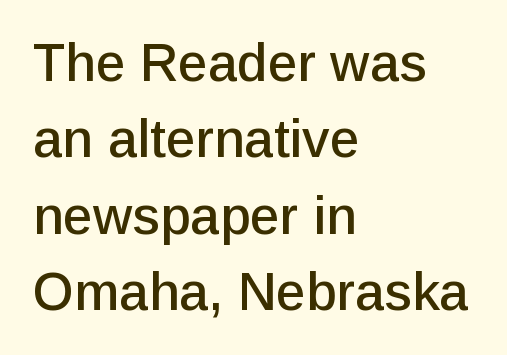
Does the leading feel generous? No, just average. Plain, unruled lines of type. The lettering holds an erect, upright posture throughout. A typesetter would call this proportional, since set widths differ per character. Each word holds together tightly as a unit, with standard inter-letter gaps.
